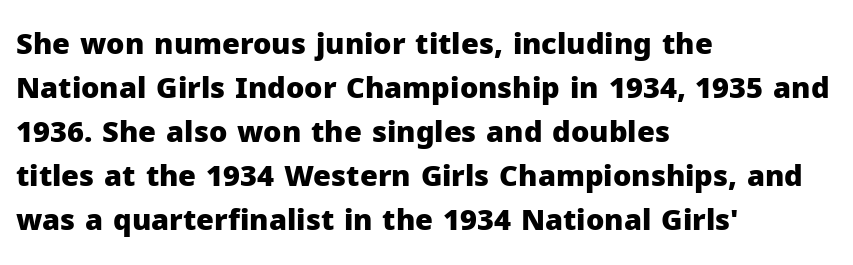
{"serif": "no", "italic": "no", "bold": "yes", "weight": "heavy", "width": "normal", "stroke_contrast": "low", "x_height": "medium", "monospaced": "no", "underline": "no", "align": "left", "line_spacing": "normal", "line_spacing_ratio": 1.52, "letter_spacing": "normal", "letter_spacing_em": 0.0, "glyph_px": 29}
